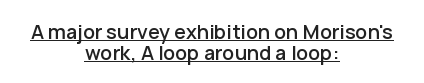
The font's upright variant was chosen for this text. Honestly, the underline is the first thing you notice here. In terms of leading, this rendering errs on the cramped side. In terms of letterspacing, this is plain default setting. If you folded the block vertically in half, each line would mirror itself in length.
